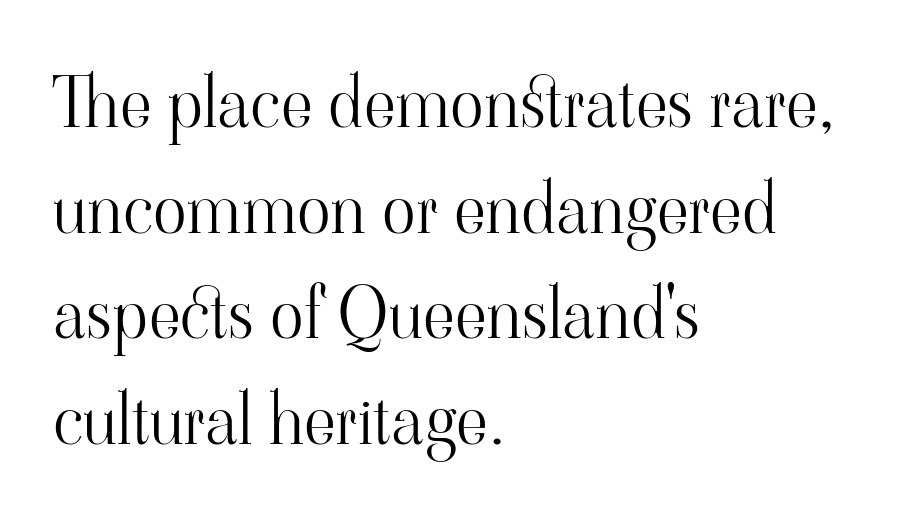
{"serif": "yes", "italic": "no", "bold": "no", "weight": "light", "width": "normal", "stroke_contrast": "high", "x_height": "small", "monospaced": "no", "underline": "no", "align": "left", "line_spacing": "normal", "line_spacing_ratio": 1.51, "letter_spacing": "normal", "letter_spacing_em": 0.0, "glyph_px": 70}
